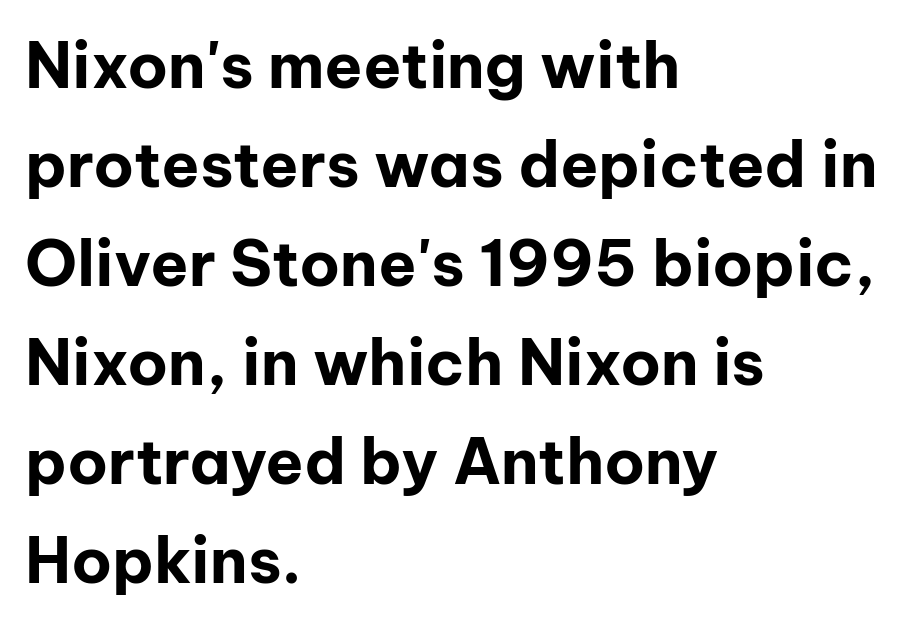
The image shows 63 px bold sans-serif type, upright; set left-aligned, normal line spacing (1.57x), normal letter spacing, not underlined; low stroke contrast and a medium x-height.
